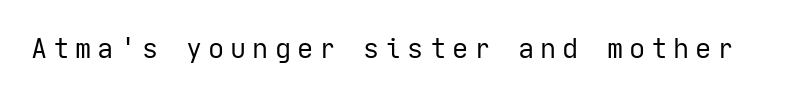
The image shows 27 px text type, upright; set unusually wide letter spacing (+0.22 em), not underlined.
